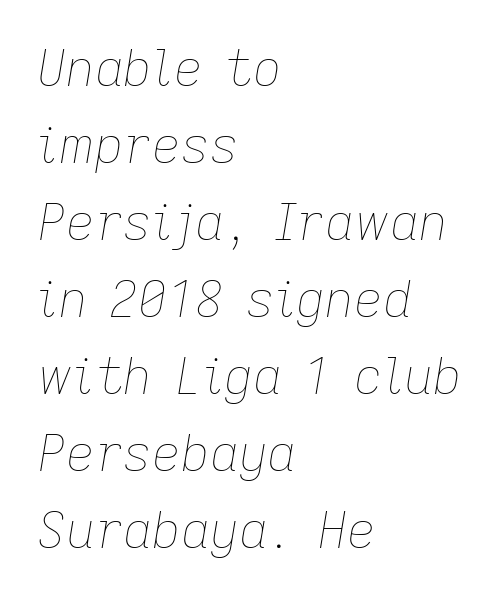
The image shows 50 px thin type, italic (leaning right); set left-aligned, normal line spacing (1.54x), normal letter spacing, not underlined; low stroke contrast and a medium x-height.
